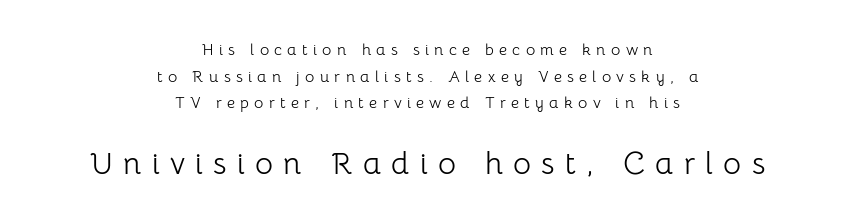
The image shows 31 px light sans-serif type, upright; set centered, normal line spacing (1.66x), unusually wide letter spacing (+0.33 em), not underlined; the second (bottom) block is 1.94x larger; low stroke contrast and a medium x-height.
